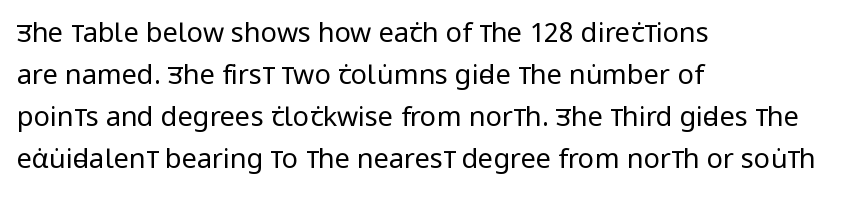
Q: Is the text bold? A: No.
Q: Is the text italic (slanted)? A: No, it is upright.
Q: Is the text underlined? A: No.
Q: How is the paragraph aligned? A: Left-aligned.
Q: Is the spacing between letters normal or unusually wide? A: Normal.
Q: Is the spacing between lines tight, normal or loose? A: Normal.
